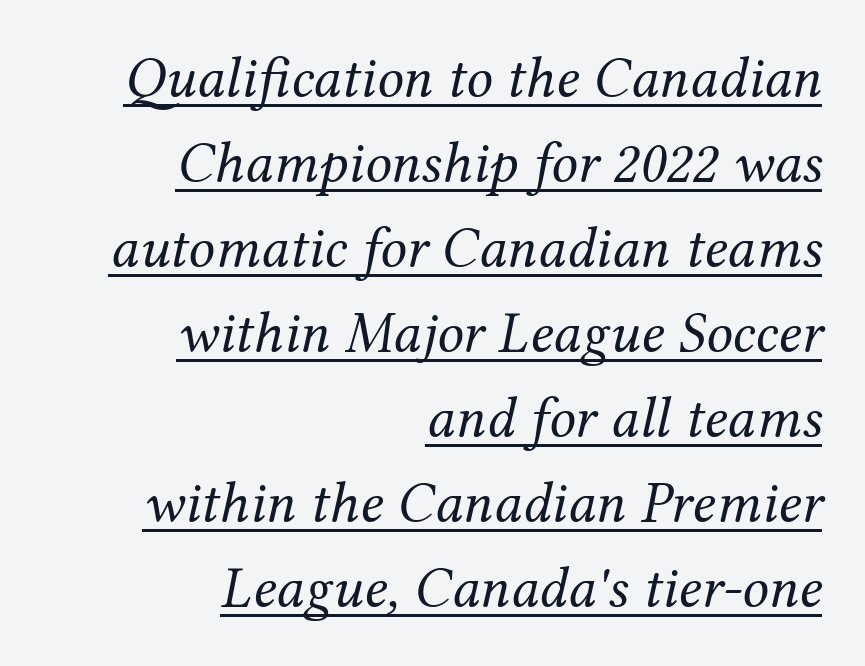
The image shows 59 px regular-weight serif type, italic (leaning right); set right-aligned, normal line spacing (1.44x), normal letter spacing, underlined; medium stroke contrast and a medium x-height.
